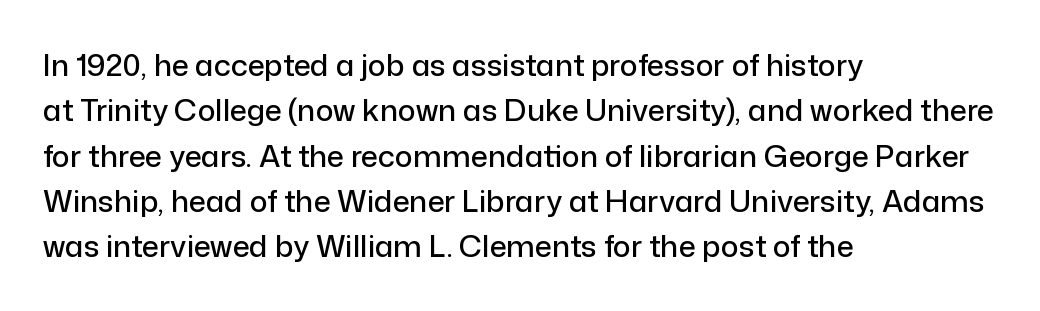
Rows of type keep a routine distance in the vertical direction. The letters stand straight up with perfectly vertical stems. The passage is arranged the way most books set body copy — flush left. A typesetter would call this proportional, since set widths differ per character. A typesetter would call this zero additional tracking.
